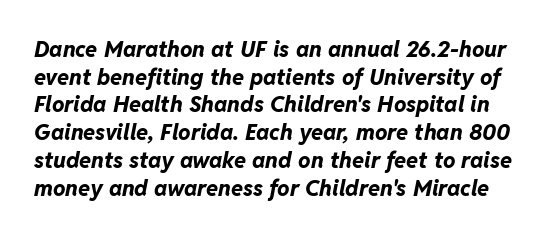
The image shows 22 px bold type, italic (leaning right); set normal line spacing (1.26x), normal letter spacing, not underlined.
